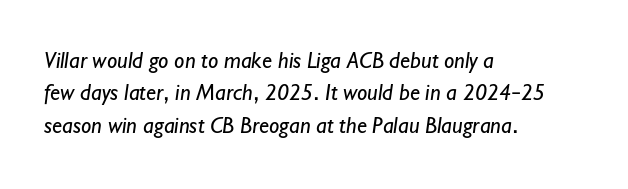
Successive baselines arrive at the customary interval. Standard letterfit; no display-style spreading of the glyphs. Any mark beneath the type? The region is blank. Every row of glyphs begins at an identical x-position on the left. The weight tops out at a normal text grade.
